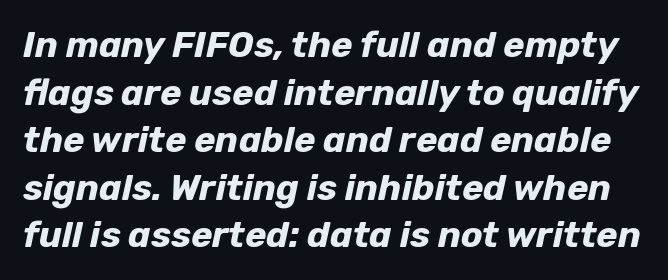
{"italic": "yes", "lean": "right", "slant_degrees": 12, "bold": "yes", "weight": "bold", "width": "normal", "stroke_contrast": "low", "x_height": "medium", "monospaced": "no", "underline": "no", "line_spacing": "normal", "line_spacing_ratio": 1.32, "letter_spacing": "normal", "letter_spacing_em": 0.0, "glyph_px": 36}
